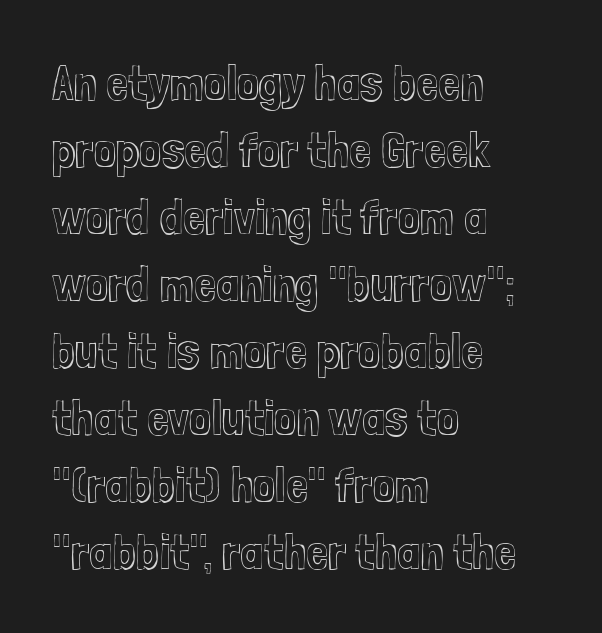
{"italic": "no", "width": "condensed", "x_height": "medium", "monospaced": "no", "underline": "no", "align": "left", "line_spacing": "normal", "line_spacing_ratio": 1.34, "letter_spacing": "normal", "letter_spacing_em": 0.0, "glyph_px": 50}
